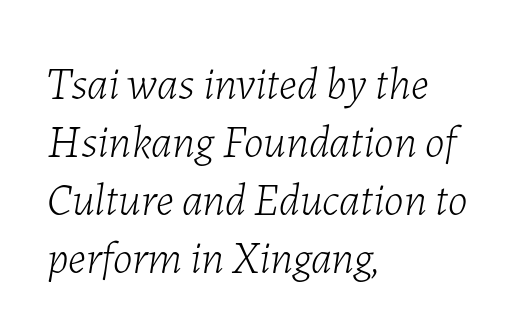
{"italic": "yes", "lean": "right", "slant_degrees": 7, "bold": "no", "weight": "light", "width": "normal", "stroke_contrast": "low", "x_height": "medium", "monospaced": "no", "underline": "no", "align": "left", "line_spacing": "normal", "line_spacing_ratio": 1.29, "letter_spacing": "normal", "letter_spacing_em": 0.0, "glyph_px": 45}
